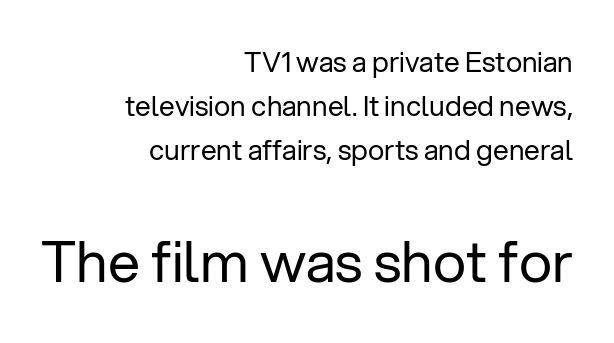
Posture: upright roman. The horizontal fit of the characters is conventional and even. If you squint, the bottom block still reads clearly — it's the larger of the two. Do the characters align in a grid? No, the font is proportional.
